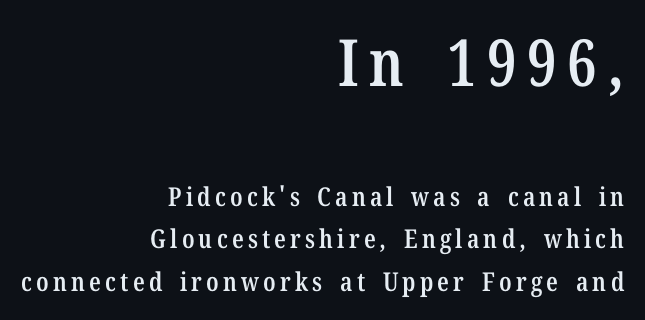
{"serif": "yes", "italic": "no", "bold": "semi", "weight": "semibold", "width": "condensed", "stroke_contrast": "low", "x_height": "medium", "monospaced": "no", "underline": "no", "align": "right", "line_spacing": "normal", "line_spacing_ratio": 1.64, "larger_block": "first", "size_ratio": 2.5, "glyph_px": 65}
